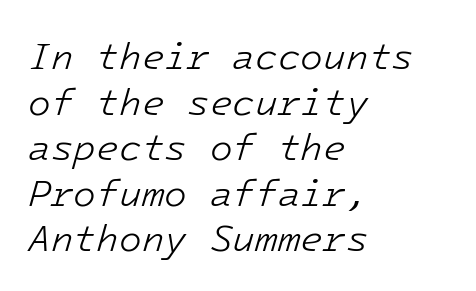
The image shows 37 px light type, italic (leaning right); set left-aligned, line spacing 1.23x, normal letter spacing, not underlined; low stroke contrast and a medium x-height.
